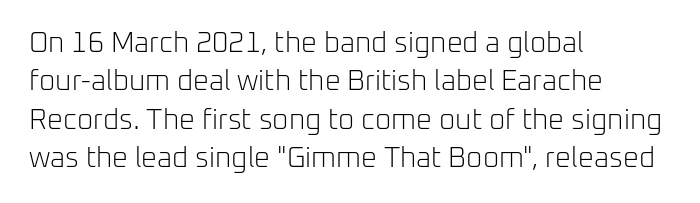
Casual observation: everything's shoved over to the left. Stroke mass is kept to a normal reading level or below. The letterforms sit shoulder to shoulder at normal distance. How would I describe the line gaps? Plain and ordinary. A roman cut, with each character standing at attention. Do the characters align in a grid? No, the font is proportional.
